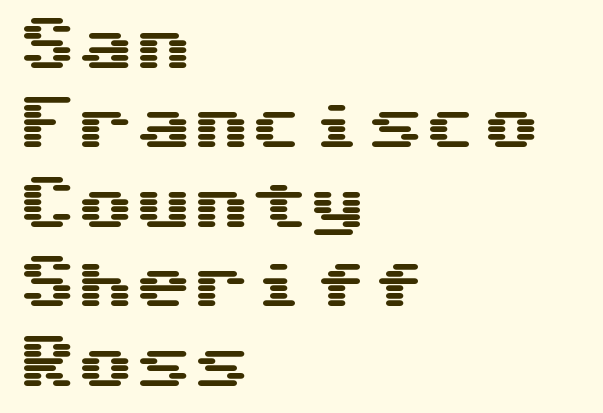
No italicization has been applied; the sample stays upright. Whoever set this chose a conventional vertical rhythm. The zone under the glyphs is completely vacant. The face used here is a sans, in the tradition of grotesques and geometrics. Each word holds together tightly as a unit, with standard inter-letter gaps.
